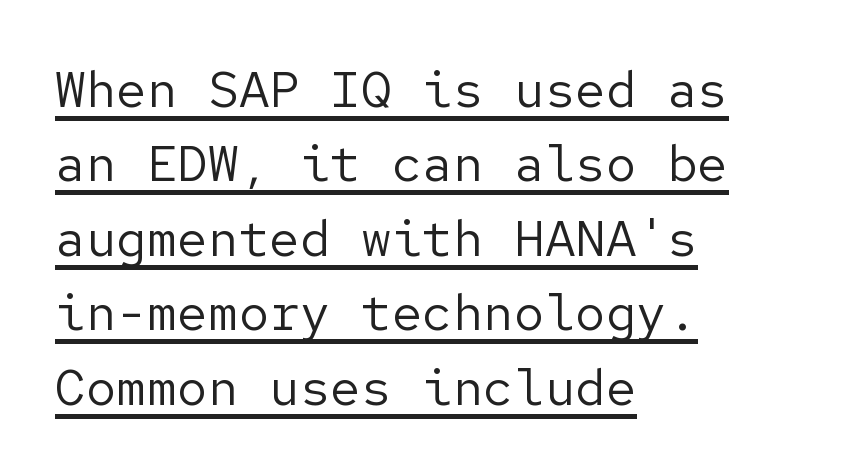
The image shows 51 px regular-weight sans-serif type, upright; set left-aligned, normal line spacing (1.46x), normal letter spacing, underlined; low stroke contrast and a medium x-height.
